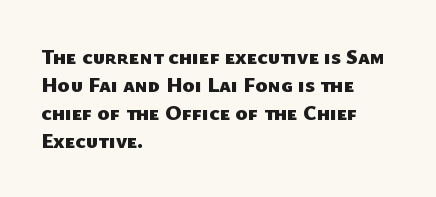
{"bold": "yes", "underline": "no", "align": "left", "line_spacing": "normal", "line_spacing_ratio": 1.34, "letter_spacing": "normal", "letter_spacing_em": 0.0, "glyph_px": 21}
